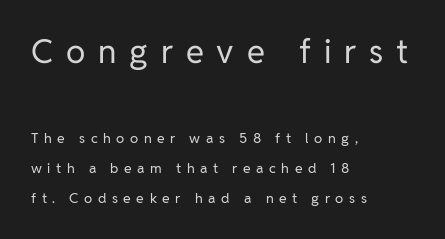
The image shows 33 px regular-weight sans-serif type, upright; set left-aligned, loose line spacing (2.16x), unusually wide letter spacing (+0.39 em), not underlined; the first (top) block is 2.36x larger; low stroke contrast and a medium x-height.
